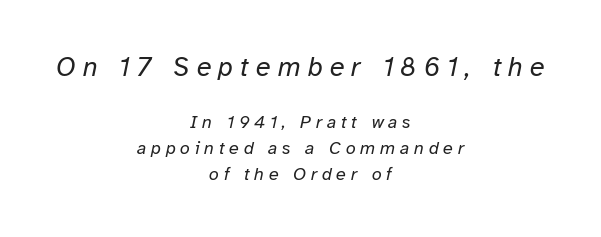
Q: Is the text bold? A: No.
Q: Is the text italic (slanted)? A: Yes, it leans right by about 12 degrees.
Q: Is the text underlined? A: No.
Q: How is the paragraph aligned? A: Centered.
Q: Is the spacing between letters normal or unusually wide? A: Unusually wide.
Q: Is the spacing between lines tight, normal or loose? A: Normal.
Q: Which block of text is set in a larger size, the first (top) or the second (bottom)? A: The first (top) one.
